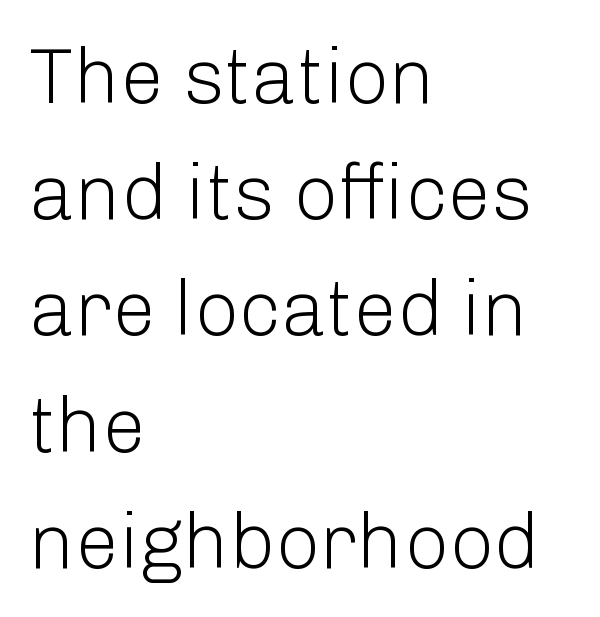
The image shows 78 px light sans-serif type, upright; set left-aligned, normal line spacing (1.49x), normal letter spacing, not underlined; low stroke contrast and a medium x-height.
